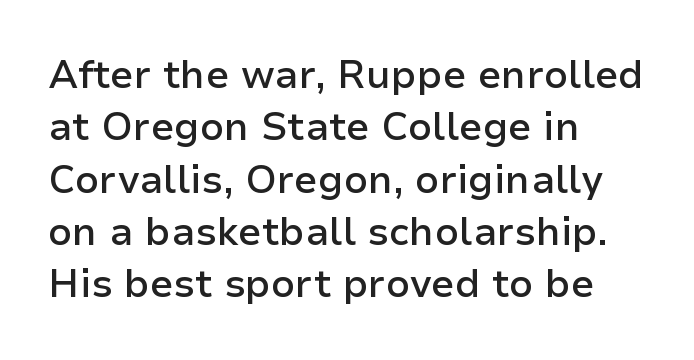
Q: Is the text bold? A: Semi-bold.
Q: Is the text italic (slanted)? A: No, it is upright.
Q: Is the typeface a serif or a sans-serif typeface? A: Sans-serif.
Q: Is the text underlined? A: No.
Q: How is the paragraph aligned? A: Left-aligned.
Q: Is the spacing between letters normal or unusually wide? A: Normal.
Q: Is the spacing between lines tight, normal or loose? A: Normal.
Q: Width (condensed, normal, or wide)? A: Normal.
Q: Stroke contrast? A: Low.
Q: x-height? A: Medium.
Q: Monospaced? A: No.
